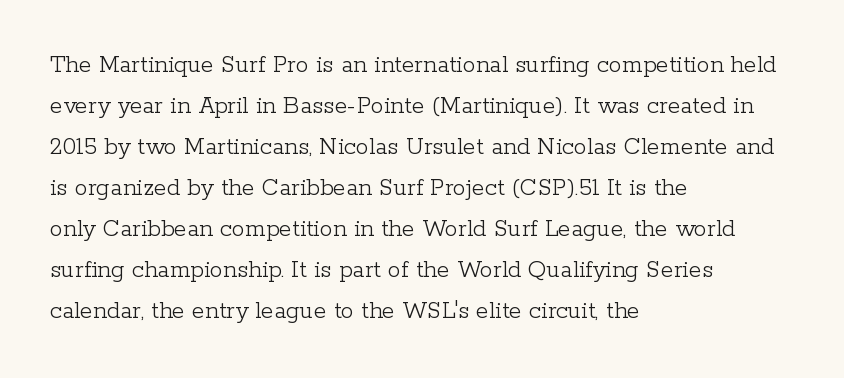
The image shows 26 px text type, upright; set left-aligned, normal line spacing (1.58x), normal letter spacing, not underlined.
